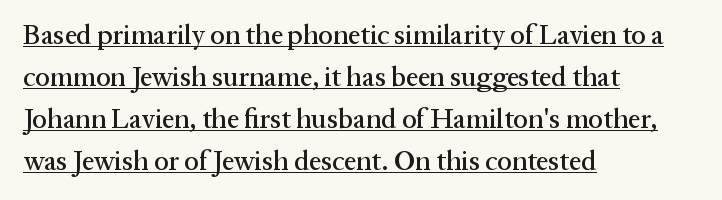
How would I describe the line gaps? Plain and ordinary. Caption: standard tracking, unaltered. The lettering stays uniformly vertical, giving the passage a roman look. The rendering anchors every line to the left-hand side. Somebody hit Ctrl+U on this one — the words are underlined.
